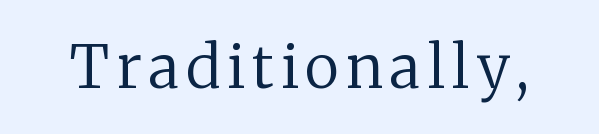
Q: Is the text bold? A: No.
Q: Is the text italic (slanted)? A: No, it is upright.
Q: Is the typeface a serif or a sans-serif typeface? A: Serif.
Q: Is the text underlined? A: No.
Q: Width (condensed, normal, or wide)? A: Normal.
Q: Stroke contrast? A: Low.
Q: x-height? A: Medium.
Q: Monospaced? A: No.
